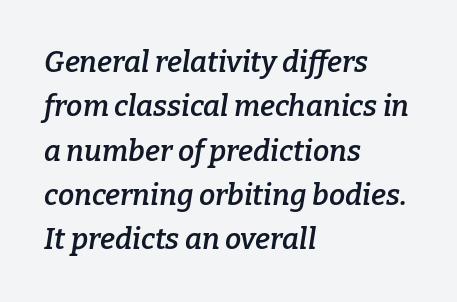
The image shows 29 px semibold serif type, italic (leaning right); set left-aligned, normal line spacing (1.53x), normal letter spacing, not underlined; low stroke contrast and a medium x-height.
